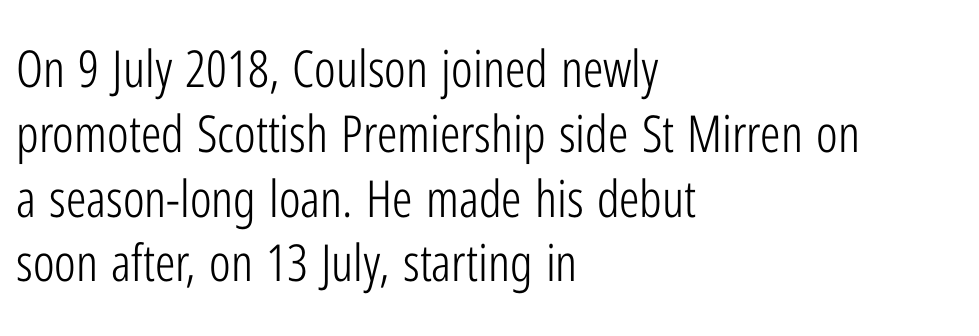
Counters stay open thanks to moderate or lighter strokes. Horizontally, the lines are justified to the leading edge only. Decoration check: the copy has no underline. Note the varied advance widths — an 'i' is clearly narrower than an 'm'. The lettering stays uniformly vertical, giving the passage a roman look. Serif or sans? Sans — the stroke terminals are bare.
